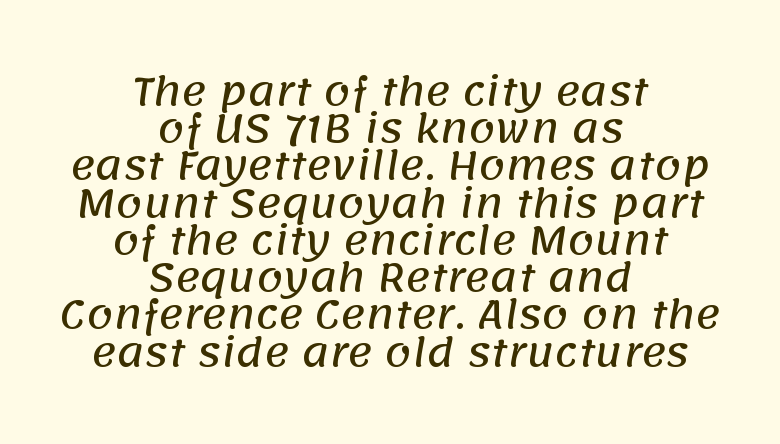
{"serif": "no", "width": "normal", "stroke_contrast": "low", "x_height": "large", "monospaced": "no", "underline": "no", "align": "center", "line_spacing": "tight", "line_spacing_ratio": 0.98, "letter_spacing": "normal", "letter_spacing_em": 0.0, "glyph_px": 38}
